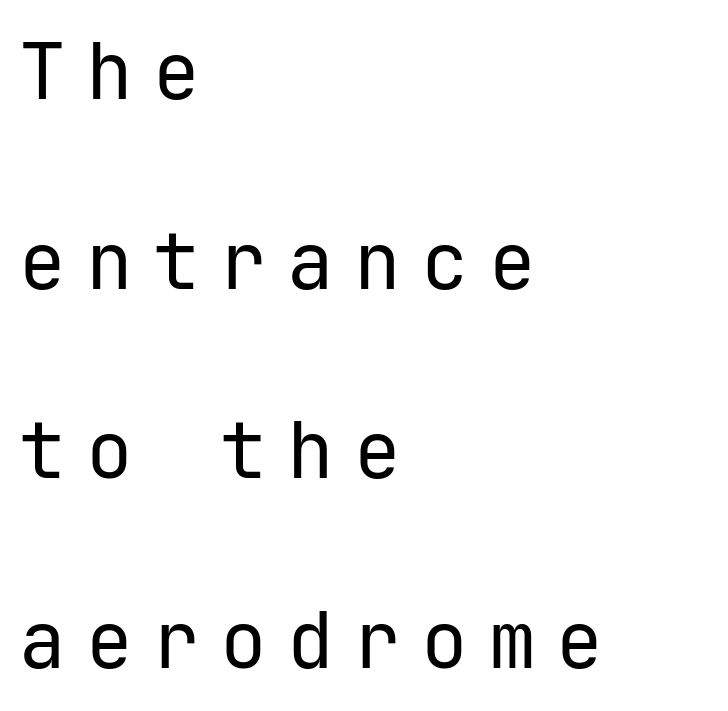
{"serif": "no", "italic": "no", "bold": "no", "weight": "regular", "width": "normal", "stroke_contrast": "low", "x_height": "medium", "monospaced": "yes", "underline": "no", "align": "left", "line_spacing": "loose", "line_spacing_ratio": 2.43, "letter_spacing": "wide", "letter_spacing_em": 0.26, "glyph_px": 78}
